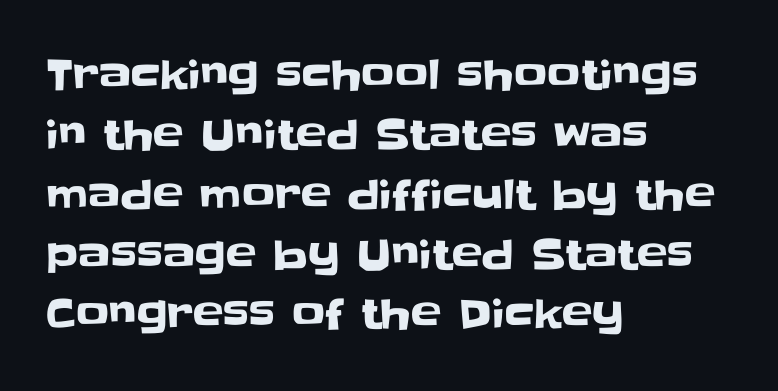
Q: Is the text italic (slanted)? A: No, it is upright.
Q: Is the typeface a serif or a sans-serif typeface? A: Sans-serif.
Q: Is the text underlined? A: No.
Q: How is the paragraph aligned? A: Left-aligned.
Q: Is the spacing between letters normal or unusually wide? A: Normal.
Q: Is the spacing between lines tight, normal or loose? A: Normal.
Q: Width (condensed, normal, or wide)? A: Normal.
Q: Stroke contrast? A: Low.
Q: x-height? A: Large.
Q: Monospaced? A: No.
